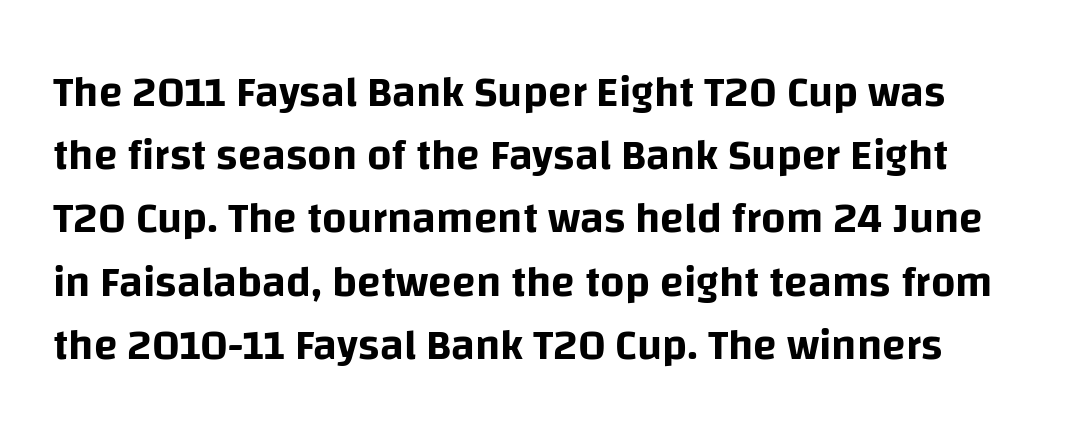
{"serif": "no", "italic": "no", "width": "normal", "stroke_contrast": "low", "x_height": "large", "monospaced": "no", "underline": "no", "line_spacing": "normal", "line_spacing_ratio": 1.47, "letter_spacing": "normal", "letter_spacing_em": 0.0, "glyph_px": 43}
